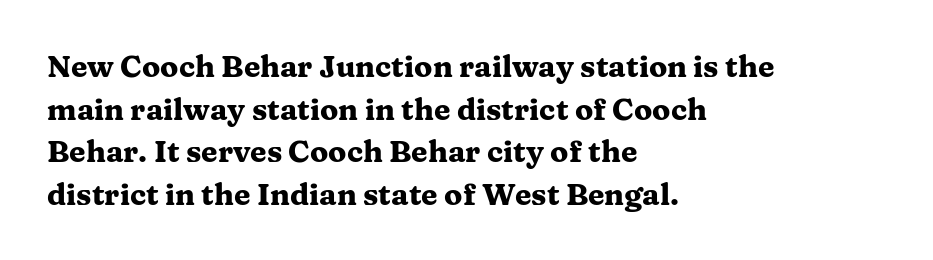
{"serif": "yes", "italic": "no", "bold": "yes", "weight": "heavy", "width": "wide", "stroke_contrast": "medium", "x_height": "medium", "monospaced": "no", "underline": "no", "align": "left", "line_spacing": "normal", "line_spacing_ratio": 1.42, "letter_spacing": "normal", "letter_spacing_em": 0.0, "glyph_px": 30}
